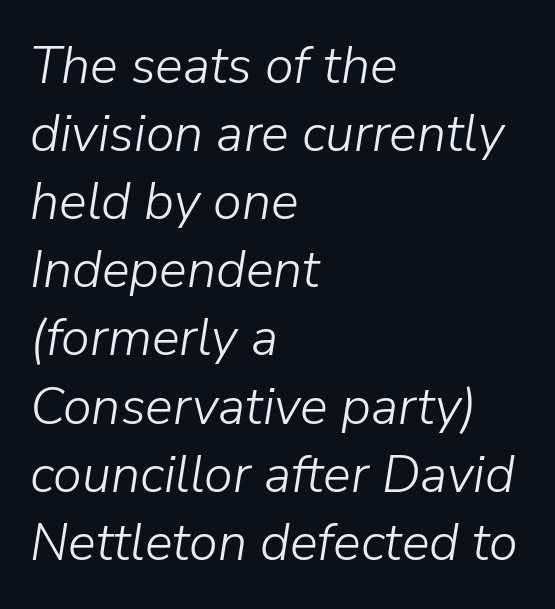
The rag falls on the right side of this text block. Regular leading. The rendering uses natural spacing where letterforms have individual widths. Observe the ordinary spacing: letters are neighbours, not strangers.
